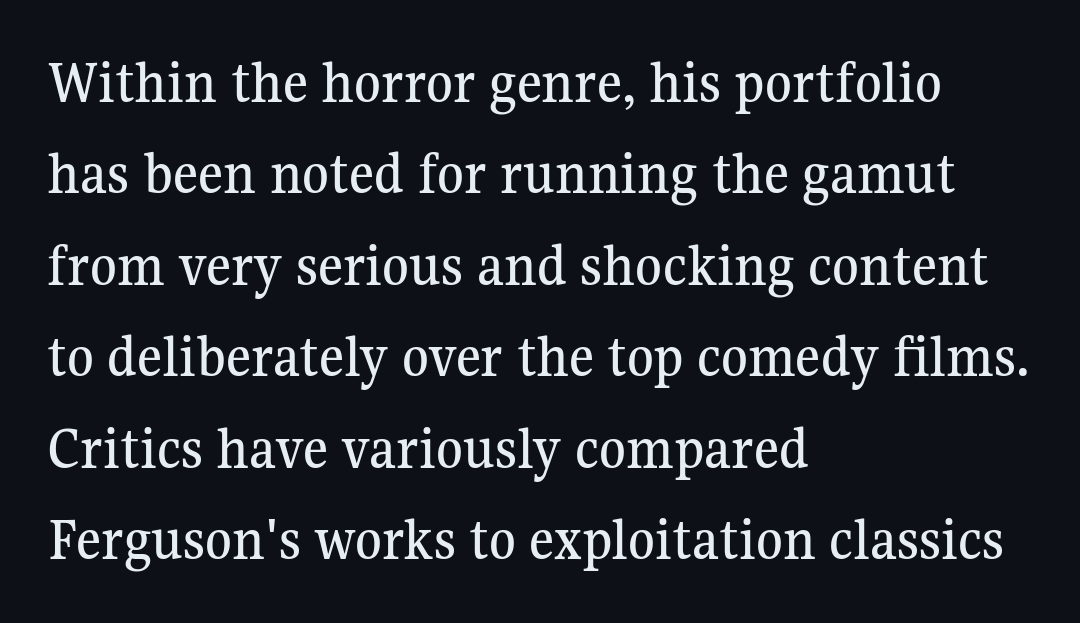
The image shows 61 px serif type, upright; set left-aligned, normal line spacing (1.5x), normal letter spacing, not underlined; medium stroke contrast and a medium x-height.
